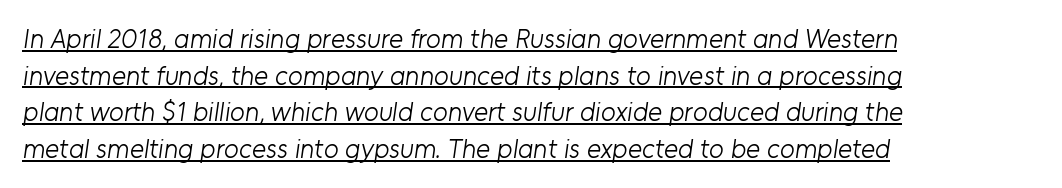
The image shows 27 px text type; set left-aligned, normal line spacing (1.36x), normal letter spacing, underlined.
